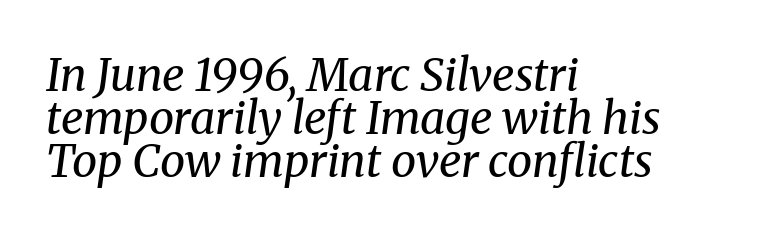
The image shows 45 px regular-weight serif type, italic (leaning right); set left-aligned, tight line spacing (0.96x), normal letter spacing, not underlined; medium stroke contrast and a medium x-height.
